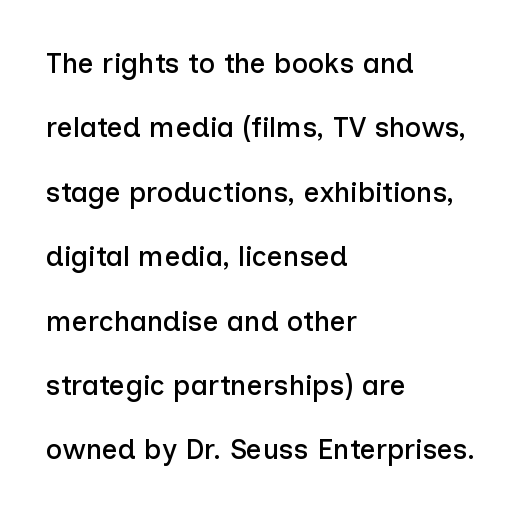
{"serif": "no", "italic": "no", "width": "normal", "stroke_contrast": "low", "x_height": "medium", "monospaced": "no", "underline": "no", "align": "left", "line_spacing": "loose", "line_spacing_ratio": 2.3, "letter_spacing": "normal", "letter_spacing_em": 0.0, "glyph_px": 28}
